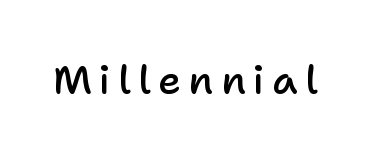
Q: Is the text bold? A: Semi-bold.
Q: Is the text italic (slanted)? A: No, it is upright.
Q: Is the typeface a serif or a sans-serif typeface? A: Sans-serif.
Q: Is the text underlined? A: No.
Q: Width (condensed, normal, or wide)? A: Normal.
Q: Stroke contrast? A: Low.
Q: x-height? A: Medium.
Q: Monospaced? A: No.
